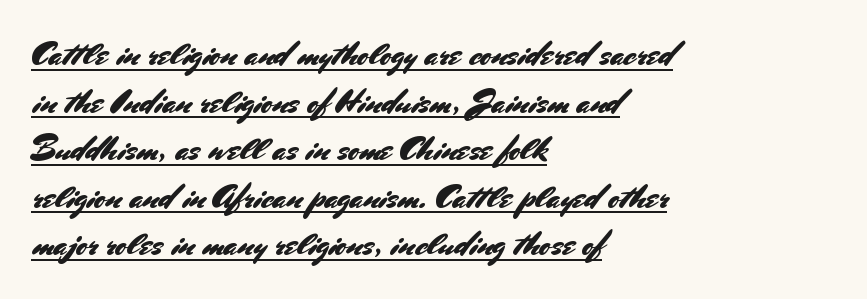
{"serif": "no", "width": "normal", "stroke_contrast": "medium", "x_height": "small", "monospaced": "no", "underline": "yes", "align": "left", "line_spacing": "normal", "line_spacing_ratio": 1.4, "letter_spacing": "normal", "letter_spacing_em": 0.0, "glyph_px": 34}
